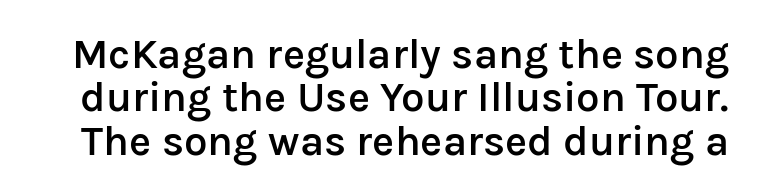
{"serif": "no", "italic": "no", "bold": "semi", "weight": "semibold", "width": "normal", "stroke_contrast": "low", "x_height": "medium", "monospaced": "no", "underline": "no", "line_spacing": "tight", "line_spacing_ratio": 1.03, "letter_spacing": "normal", "letter_spacing_em": 0.0, "glyph_px": 42}
